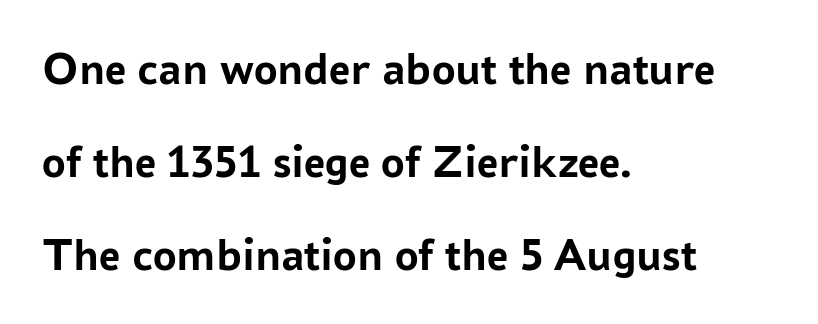
{"serif": "no", "italic": "no", "bold": "yes", "weight": "semibold", "width": "normal", "stroke_contrast": "low", "x_height": "medium", "monospaced": "no", "underline": "no", "align": "left", "line_spacing": "loose", "line_spacing_ratio": 1.98, "letter_spacing": "normal", "letter_spacing_em": 0.0, "glyph_px": 47}
